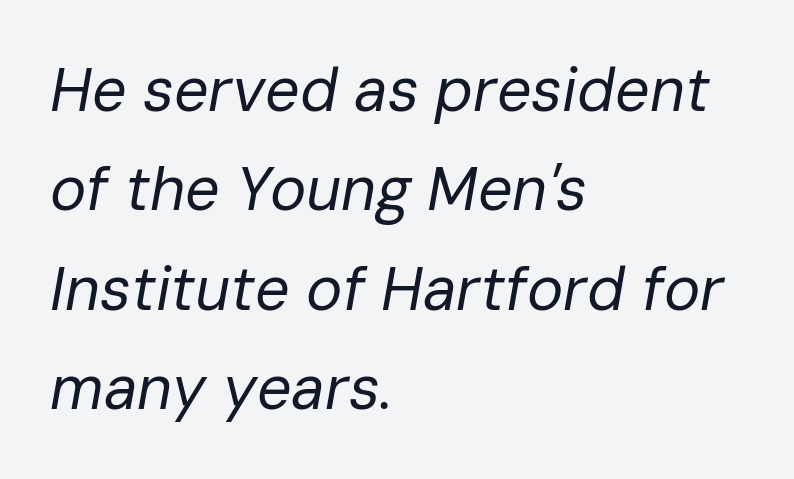
Q: Is the text bold? A: No.
Q: Is the text italic (slanted)? A: Yes, it leans right by about 10 degrees.
Q: Is the text underlined? A: No.
Q: How is the paragraph aligned? A: Left-aligned.
Q: Is the spacing between letters normal or unusually wide? A: Normal.
Q: Is the spacing between lines tight, normal or loose? A: Normal.
Q: Width (condensed, normal, or wide)? A: Normal.
Q: Stroke contrast? A: Low.
Q: x-height? A: Medium.
Q: Monospaced? A: No.
